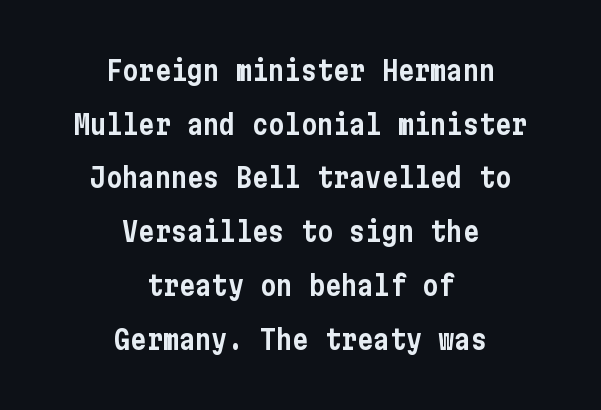
The image shows 27 px text type, upright; set centered, loose line spacing (1.99x), normal letter spacing, not underlined.
